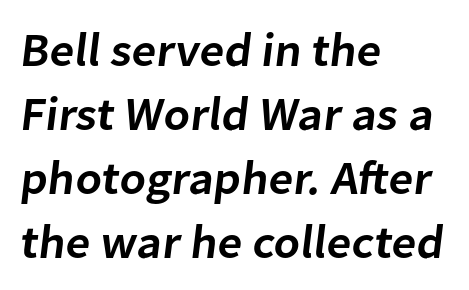
{"serif": "no", "bold": "semi", "weight": "semibold", "width": "normal", "stroke_contrast": "low", "x_height": "medium", "monospaced": "no", "underline": "no", "align": "left", "line_spacing": "normal", "line_spacing_ratio": 1.36, "letter_spacing": "normal", "letter_spacing_em": 0.0, "glyph_px": 47}
